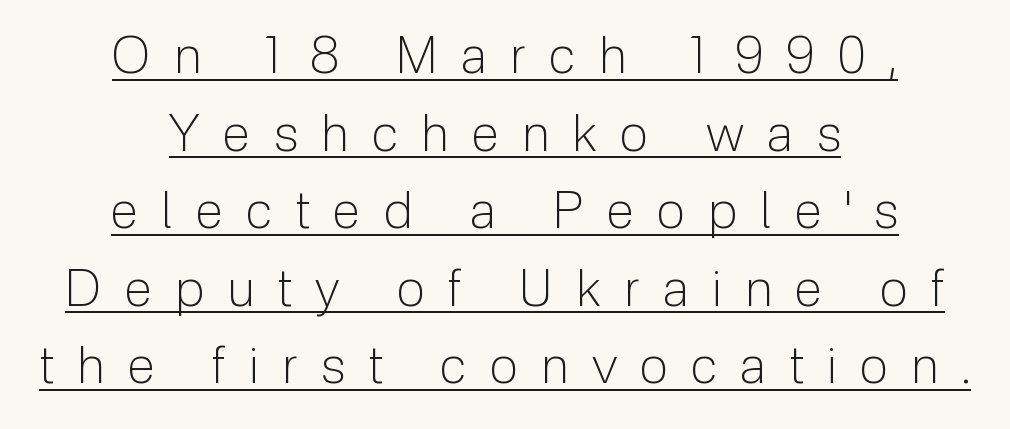
The image shows 51 px light sans-serif type, upright; set centered, normal line spacing (1.52x), unusually wide letter spacing (+0.46 em), underlined; low stroke contrast and a medium x-height.
